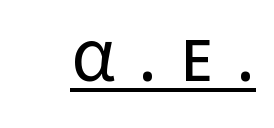
{"serif": "no", "italic": "no", "bold": "no", "weight": "regular", "width": "wide", "stroke_contrast": "low", "x_height": "medium", "monospaced": "no", "underline": "yes", "letter_spacing": "wide", "letter_spacing_em": 0.33, "glyph_px": 71}
